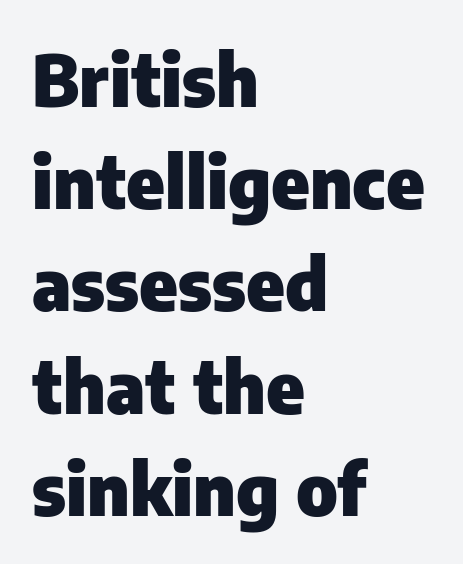
Q: Is the text bold? A: Yes.
Q: Is the text italic (slanted)? A: No, it is upright.
Q: Is the typeface a serif or a sans-serif typeface? A: Sans-serif.
Q: Is the text underlined? A: No.
Q: How is the paragraph aligned? A: Left-aligned.
Q: Is the spacing between letters normal or unusually wide? A: Normal.
Q: Is the spacing between lines tight, normal or loose? A: Normal.
Q: Width (condensed, normal, or wide)? A: Normal.
Q: Stroke contrast? A: Low.
Q: x-height? A: Medium.
Q: Monospaced? A: No.
